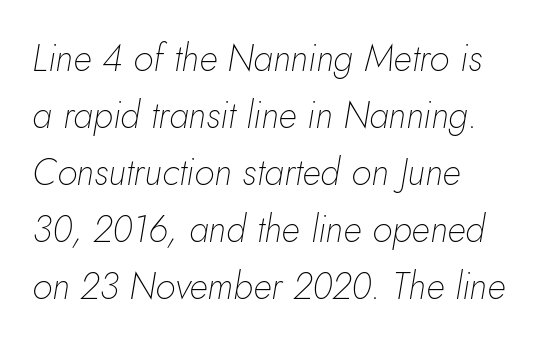
Alignment: flush left. Tracking here is standard; glyphs follow each other at the usual distance. The strokes carry an ordinary text weight at most. Think of a printed novel: that variable character pitch is what you see here.
